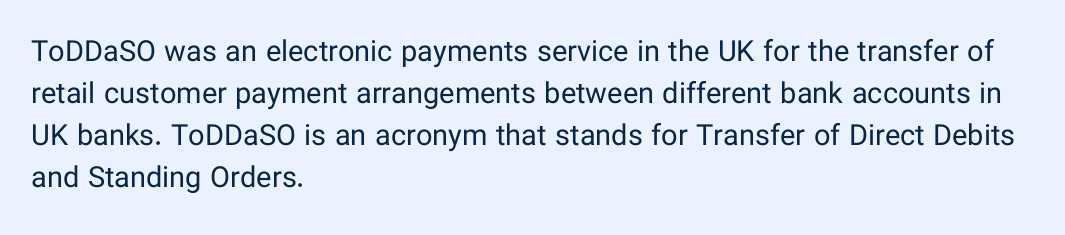
Think of a printed novel: that variable character pitch is what you see here. The weight tops out at a normal text grade. Evenly set lines give the paragraph a standard silhouette. The letters stand upright; this is a roman face. No word sits above an underline.
